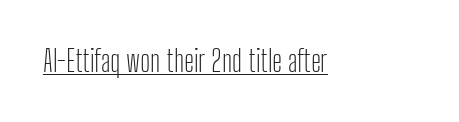
{"serif": "no", "italic": "no", "bold": "no", "weight": "light", "width": "condensed", "stroke_contrast": "low", "x_height": "medium", "monospaced": "no", "underline": "yes", "letter_spacing": "normal", "letter_spacing_em": 0.0, "glyph_px": 29}
